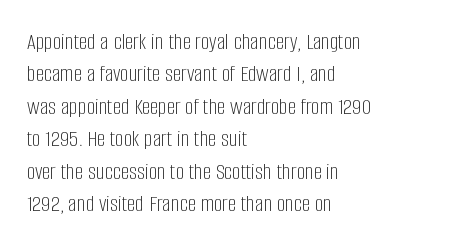
The typesetter chose a ragged-right arrangement here. In terms of letterspacing, this is plain default setting. Descenders hang freely into open space. A typesetter would call this leading conventional body-copy spacing. Stems and bowls with no extra thickness — not bold.
